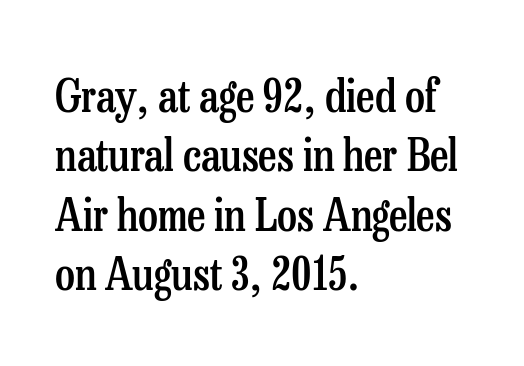
{"serif": "yes", "italic": "no", "bold": "semi", "weight": "semibold", "width": "condensed", "stroke_contrast": "low", "x_height": "medium", "monospaced": "no", "underline": "no", "align": "left", "line_spacing": "normal", "line_spacing_ratio": 1.32, "letter_spacing": "normal", "letter_spacing_em": 0.0, "glyph_px": 45}
